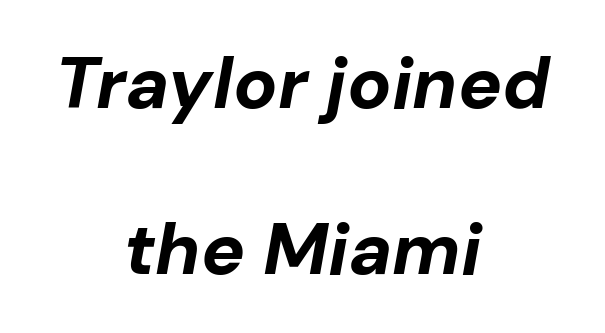
The image shows 73 px bold type, italic (leaning right); set centered, loose line spacing (2.28x), normal letter spacing, not underlined; low stroke contrast and a medium x-height.
